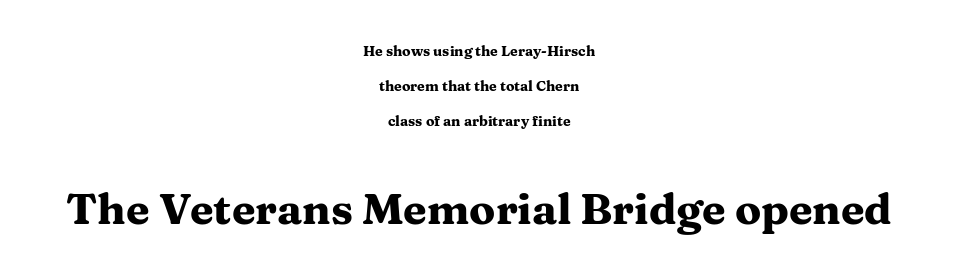
The image shows 43 px heavy, wide serif type, upright; set centered, loose line spacing (2.5x), normal letter spacing, not underlined; the second (bottom) block is 3.07x larger; medium stroke contrast and a medium x-height.
